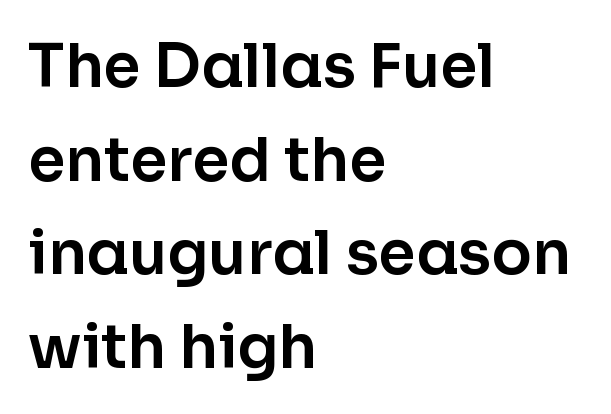
{"serif": "no", "italic": "no", "width": "normal", "stroke_contrast": "low", "x_height": "medium", "monospaced": "no", "underline": "no", "align": "left", "line_spacing": "normal", "line_spacing_ratio": 1.56, "letter_spacing": "normal", "letter_spacing_em": 0.0, "glyph_px": 60}
